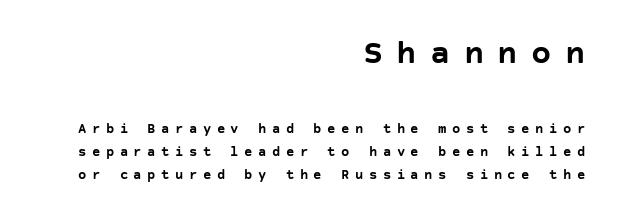
Does the lettering tilt? It doesn't — this is upright. Look at the tracking — it's clearly loosened, letters drifting apart. This sample keeps an unexceptional amount of space between lines. The face used here has the dense, thick strokes of a bold.
